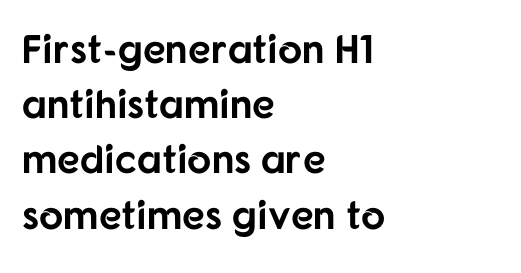
{"serif": "no", "italic": "no", "bold": "yes", "weight": "bold", "width": "normal", "stroke_contrast": "low", "x_height": "medium", "monospaced": "no", "underline": "no", "align": "left", "line_spacing": "normal", "line_spacing_ratio": 1.38, "letter_spacing": "normal", "letter_spacing_em": 0.0, "glyph_px": 40}
